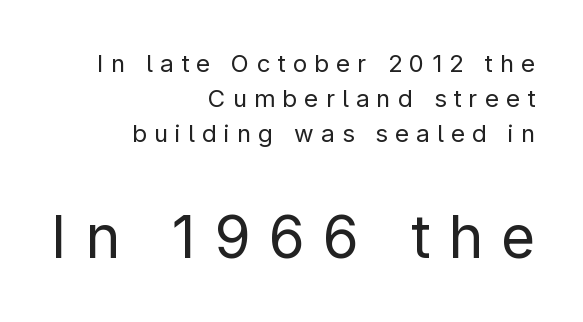
The image shows 59 px regular-weight sans-serif type, upright; set right-aligned, normal line spacing (1.46x), unusually wide letter spacing (+0.3 em), not underlined; the second (bottom) block is 2.46x larger; low stroke contrast and a medium x-height.
